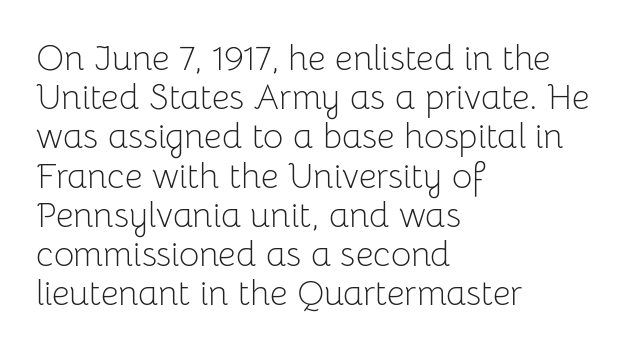
The image shows 35 px light sans-serif type, upright; set left-aligned, tight line spacing (1.12x), normal letter spacing, not underlined; low stroke contrast and a medium x-height.
